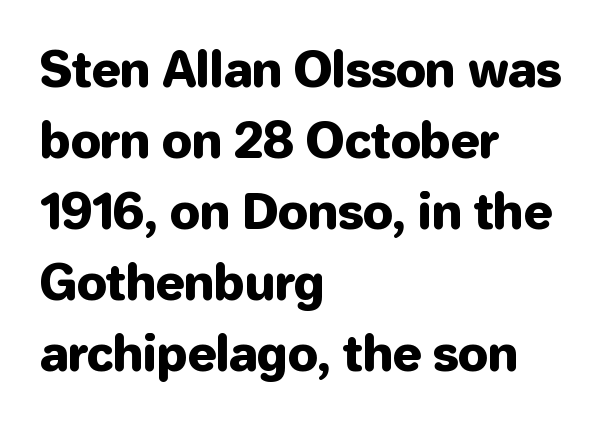
Anything drawn beneath the words? Only blank space. Between one letter and the next there's only the usual sliver of space. Look at the bottom of the vertical strokes: they stop flat, with no serifs. This sample keeps an unexceptional amount of space between lines. Caption: multi-line text, flush left, ragged right.
